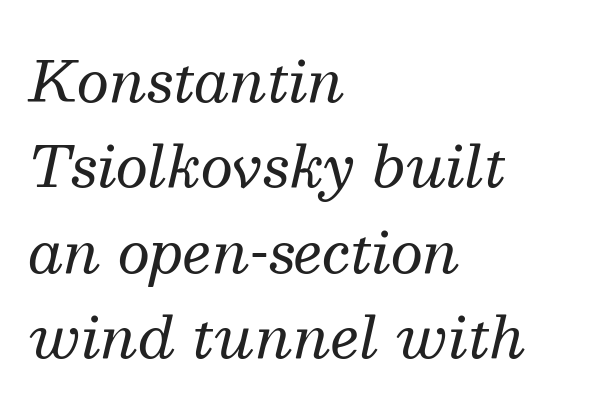
The image shows 57 px regular-weight serif type, italic (leaning right); set left-aligned, normal line spacing (1.5x), normal letter spacing, not underlined; medium stroke contrast and a medium x-height.
